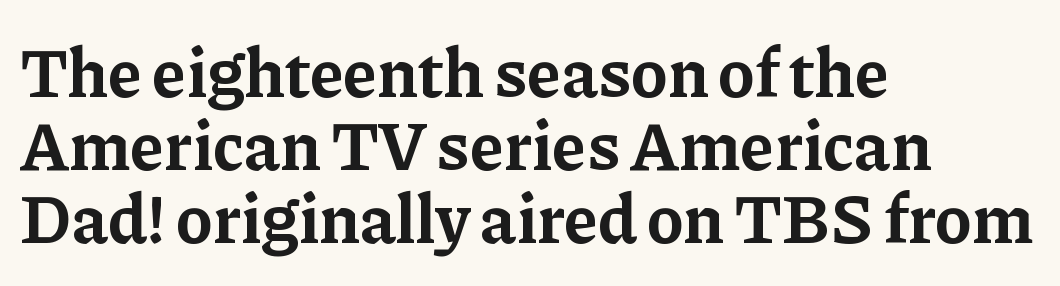
Q: Is the text bold? A: Yes.
Q: Is the text italic (slanted)? A: No, it is upright.
Q: Is the typeface a serif or a sans-serif typeface? A: Serif.
Q: Is the text underlined? A: No.
Q: How is the paragraph aligned? A: Left-aligned.
Q: Is the spacing between letters normal or unusually wide? A: Normal.
Q: Is the spacing between lines tight, normal or loose? A: Tight.
Q: Width (condensed, normal, or wide)? A: Normal.
Q: Stroke contrast? A: Low.
Q: x-height? A: Medium.
Q: Monospaced? A: No.
